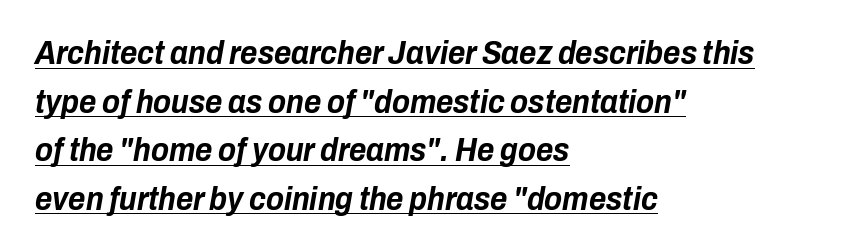
The image shows 33 px bold, condensed type, italic (leaning right); set left-aligned, normal line spacing (1.47x), normal letter spacing, underlined; low stroke contrast and a medium x-height.
